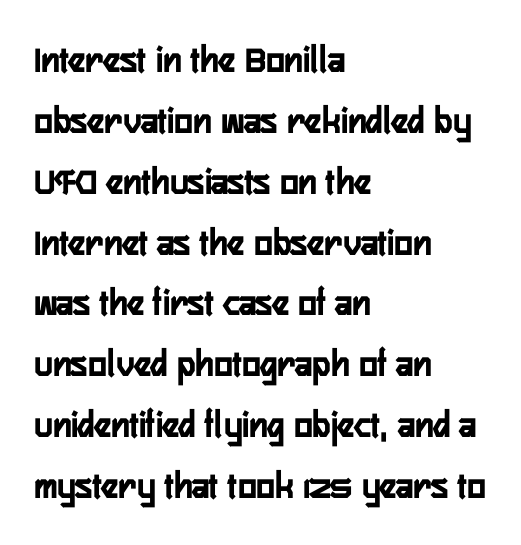
{"serif": "no", "italic": "no", "width": "condensed", "stroke_contrast": "low", "x_height": "medium", "monospaced": "no", "underline": "no", "align": "left", "line_spacing": "normal", "line_spacing_ratio": 1.56, "letter_spacing": "normal", "letter_spacing_em": 0.0, "glyph_px": 39}
